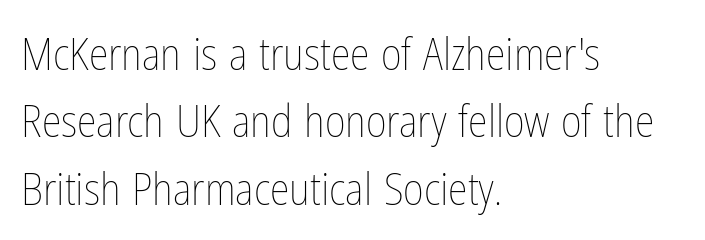
The image shows 45 px thin, condensed type, upright; set left-aligned, normal line spacing (1.5x), normal letter spacing, not underlined; low stroke contrast and a medium x-height.
